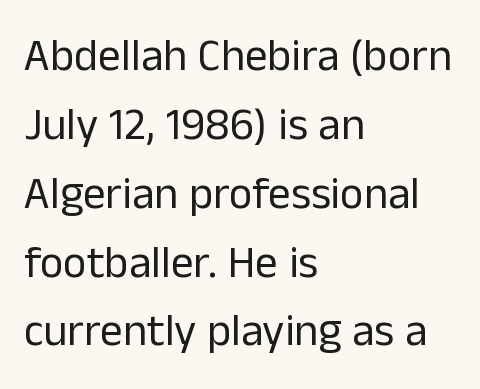
Q: Is the text bold? A: No.
Q: Is the text italic (slanted)? A: No, it is upright.
Q: Is the typeface a serif or a sans-serif typeface? A: Sans-serif.
Q: Is the text underlined? A: No.
Q: How is the paragraph aligned? A: Left-aligned.
Q: Is the spacing between letters normal or unusually wide? A: Normal.
Q: Is the spacing between lines tight, normal or loose? A: Normal.
Q: Width (condensed, normal, or wide)? A: Normal.
Q: Stroke contrast? A: Low.
Q: x-height? A: Medium.
Q: Monospaced? A: No.
